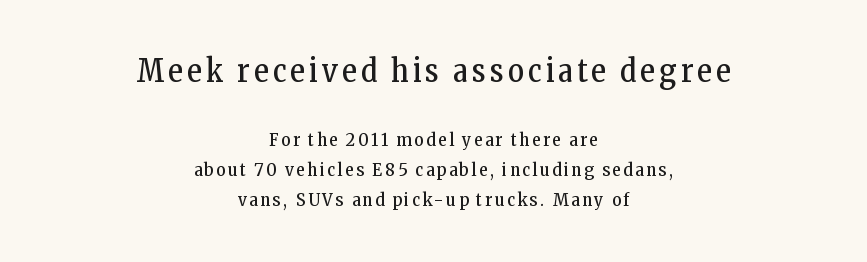
The strokes are not fattened; the text isn't bold. Character size in the leading block exceeds that of the trailing block. Line starts and ends both wander, symmetrically. Characters remain perfectly vertical along every line. This sample uses a serif face.
